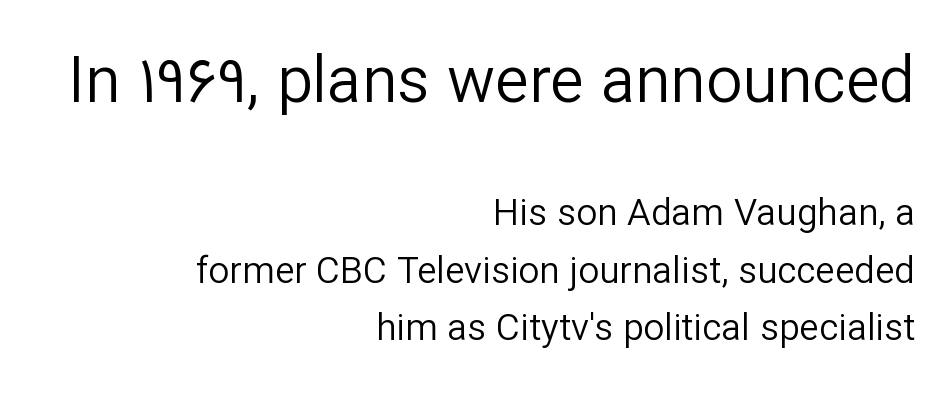
Glance below the letters and you will spot only blank space. How are the letters spaced? Ordinarily, with no added tracking. Teacher's note: observe the even right margin — that is flush-right alignment. Nope, not italic — everything's standing straight. Of the two passages, the one on top uses the larger point size. This sample has the flowing, uneven cadence of proportional lettering.
